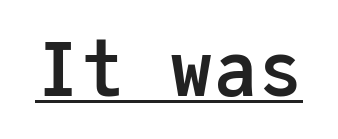
Q: Is the text bold? A: Yes.
Q: Is the text italic (slanted)? A: No, it is upright.
Q: Is the typeface a serif or a sans-serif typeface? A: Sans-serif.
Q: Is the text underlined? A: Yes.
Q: Is the spacing between letters normal or unusually wide? A: Normal.
Q: Width (condensed, normal, or wide)? A: Normal.
Q: Stroke contrast? A: Low.
Q: x-height? A: Medium.
Q: Monospaced? A: Yes.
